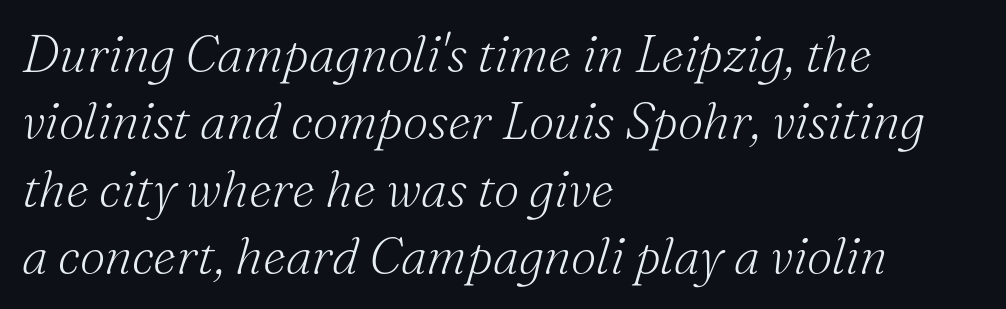
Q: Is the text bold? A: No.
Q: Is the text italic (slanted)? A: Yes, it leans right by about 16 degrees.
Q: Is the typeface a serif or a sans-serif typeface? A: Serif.
Q: Is the text underlined? A: No.
Q: How is the paragraph aligned? A: Left-aligned.
Q: Is the spacing between letters normal or unusually wide? A: Normal.
Q: Is the spacing between lines tight, normal or loose? A: Normal.
Q: Width (condensed, normal, or wide)? A: Normal.
Q: Stroke contrast? A: Medium.
Q: x-height? A: Small.
Q: Monospaced? A: No.
